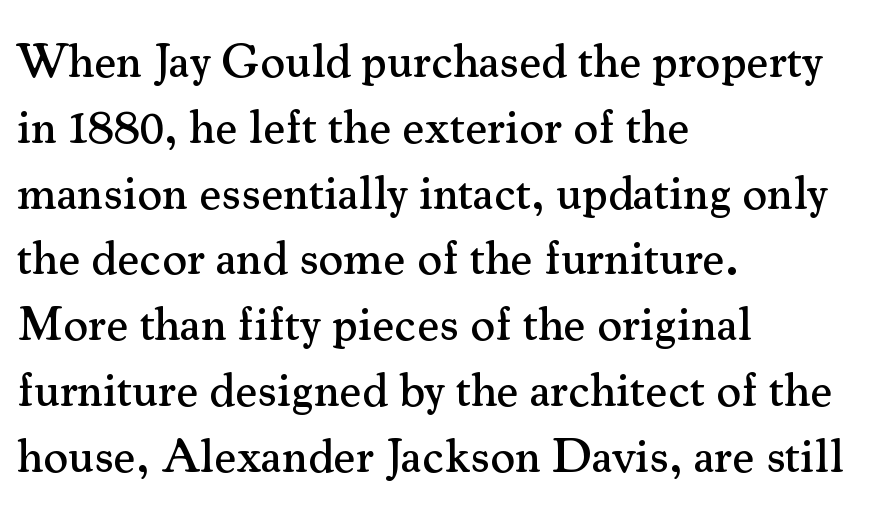
The image shows 48 px serif type, upright; set left-aligned, normal line spacing (1.37x), normal letter spacing, not underlined; medium stroke contrast and a small x-height.
